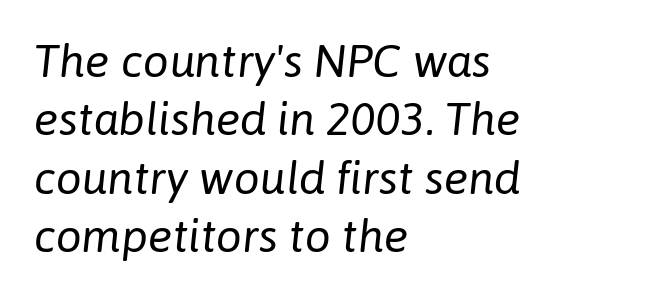
Proportional: the letters do not fall into vertical columns. The rendering applies a slant to the glyphs. The weight tops out at a normal text grade. The area under the type is left untouched.
